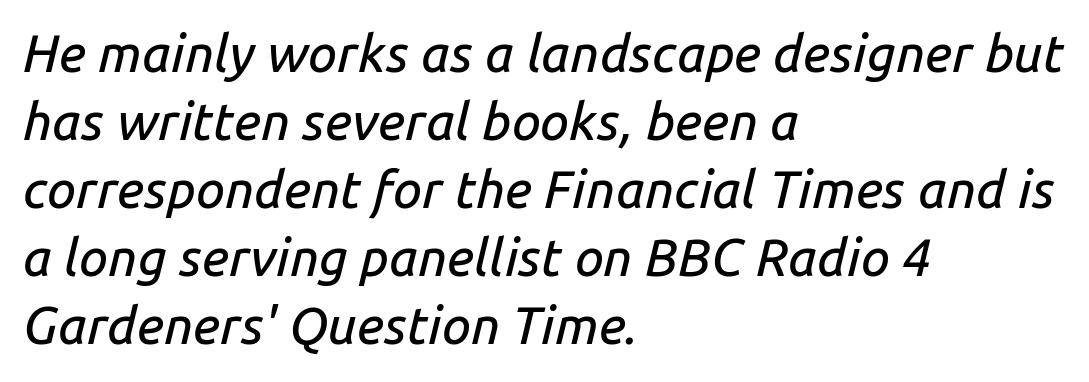
The image shows 52 px text type, italic (leaning right); set left-aligned, normal line spacing (1.31x), normal letter spacing, not underlined; low stroke contrast and a medium x-height.
